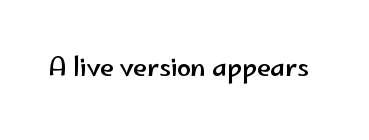
{"italic": "no", "underline": "no", "letter_spacing": "normal", "letter_spacing_em": 0.0, "glyph_px": 25}
